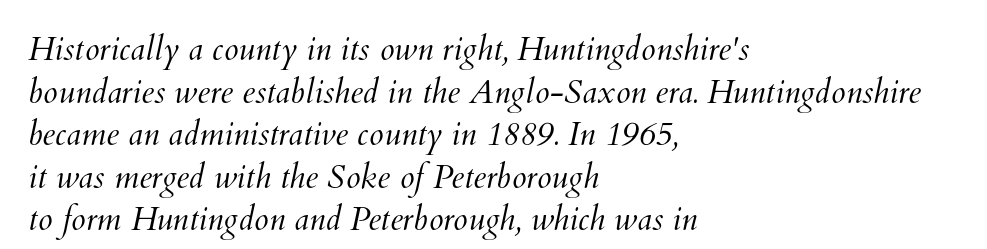
{"bold": "no", "weight": "light", "width": "normal", "stroke_contrast": "medium", "x_height": "small", "monospaced": "no", "underline": "no", "align": "left", "line_spacing": "normal", "line_spacing_ratio": 1.29, "letter_spacing": "normal", "letter_spacing_em": 0.0, "glyph_px": 33}
